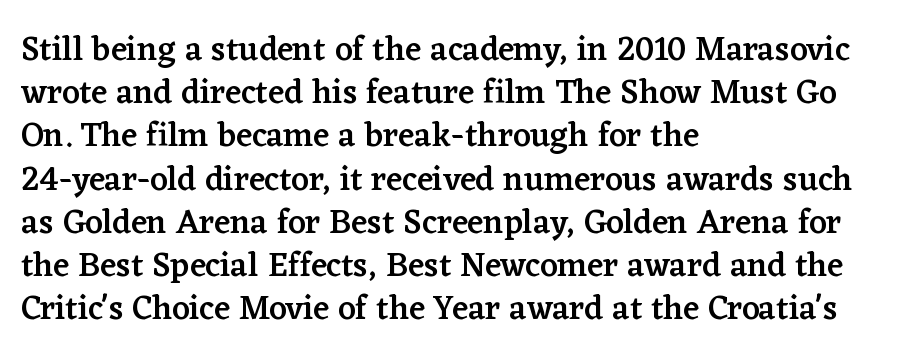
Q: Is the text bold? A: Semi-bold.
Q: Is the text italic (slanted)? A: No, it is upright.
Q: Is the typeface a serif or a sans-serif typeface? A: Serif.
Q: Is the text underlined? A: No.
Q: How is the paragraph aligned? A: Left-aligned.
Q: Is the spacing between letters normal or unusually wide? A: Normal.
Q: Is the spacing between lines tight, normal or loose? A: Normal.
Q: Width (condensed, normal, or wide)? A: Normal.
Q: Stroke contrast? A: Low.
Q: x-height? A: Medium.
Q: Monospaced? A: No.
